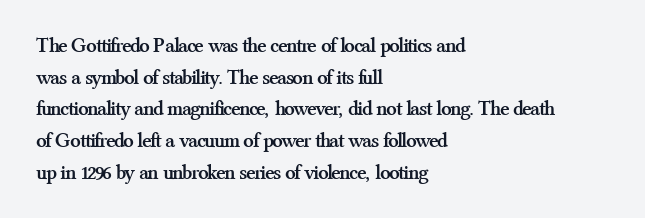
Q: Is the text bold? A: Yes.
Q: Is the text italic (slanted)? A: No, it is upright.
Q: Is the text underlined? A: No.
Q: How is the paragraph aligned? A: Left-aligned.
Q: Is the spacing between letters normal or unusually wide? A: Normal.
Q: Is the spacing between lines tight, normal or loose? A: Normal.
